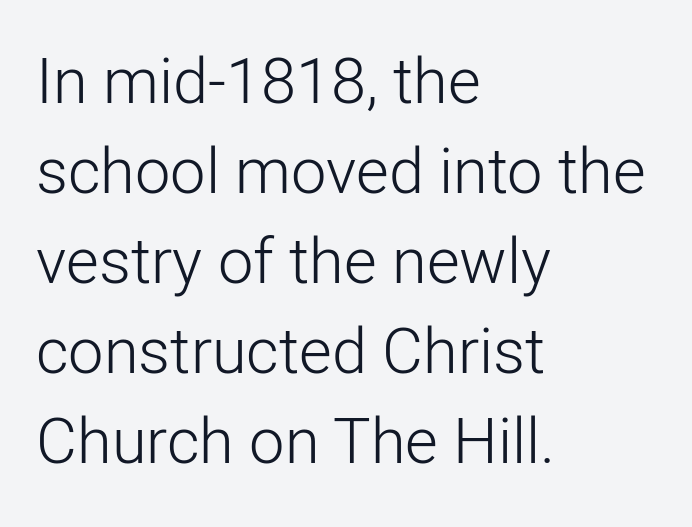
Q: Is the text bold? A: No.
Q: Is the text italic (slanted)? A: No, it is upright.
Q: Is the typeface a serif or a sans-serif typeface? A: Sans-serif.
Q: Is the text underlined? A: No.
Q: How is the paragraph aligned? A: Left-aligned.
Q: Is the spacing between letters normal or unusually wide? A: Normal.
Q: Is the spacing between lines tight, normal or loose? A: Normal.
Q: Width (condensed, normal, or wide)? A: Normal.
Q: Stroke contrast? A: Low.
Q: x-height? A: Medium.
Q: Monospaced? A: No.
